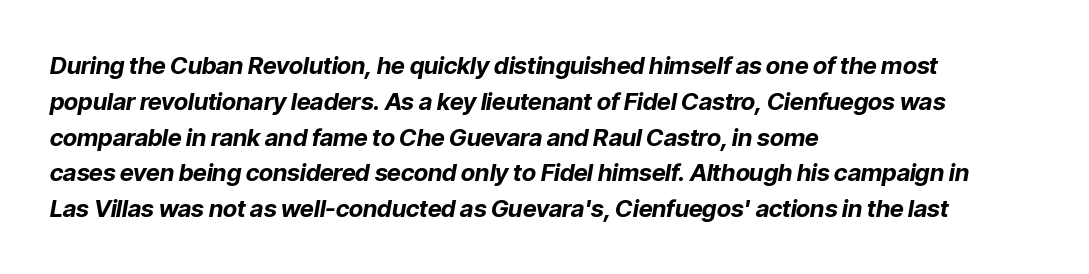
The image shows 24 px bold type, italic (leaning right); set left-aligned, normal line spacing (1.49x), normal letter spacing, not underlined.
